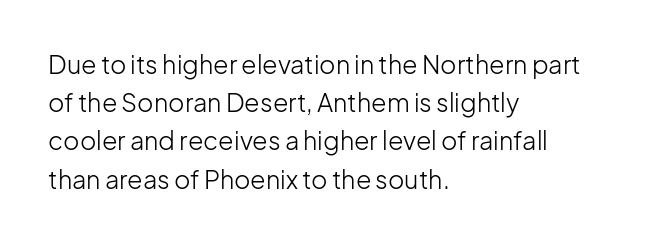
Q: Is the text bold? A: No.
Q: Is the text italic (slanted)? A: No, it is upright.
Q: Is the text underlined? A: No.
Q: How is the paragraph aligned? A: Left-aligned.
Q: Is the spacing between letters normal or unusually wide? A: Normal.
Q: Is the spacing between lines tight, normal or loose? A: Normal.
